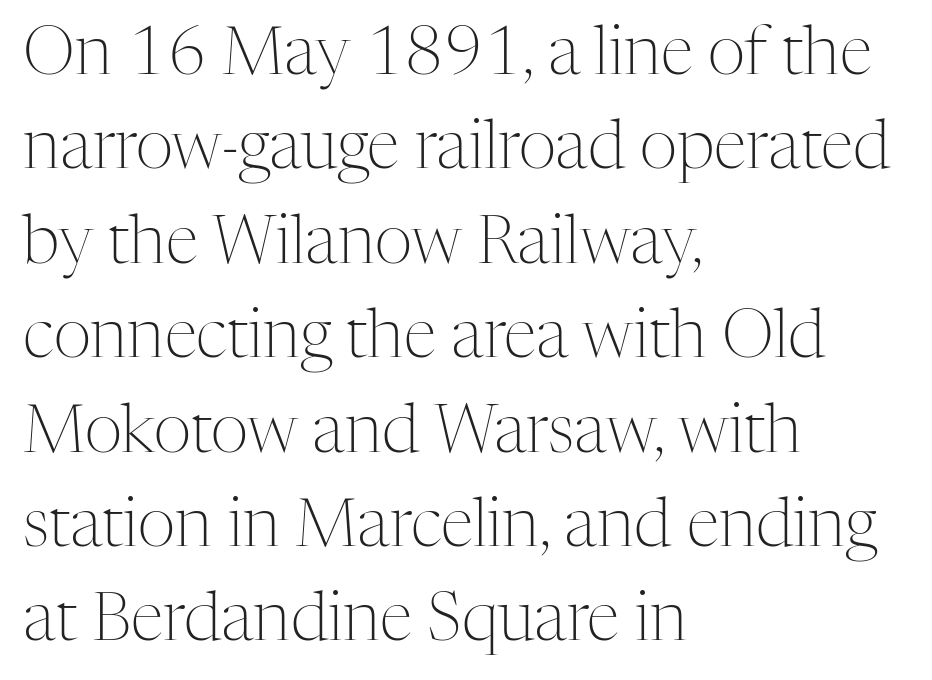
{"serif": "yes", "italic": "no", "bold": "no", "weight": "light", "width": "normal", "stroke_contrast": "medium", "x_height": "medium", "monospaced": "no", "underline": "no", "align": "left", "line_spacing": "normal", "line_spacing_ratio": 1.43, "letter_spacing": "normal", "letter_spacing_em": 0.0, "glyph_px": 66}
